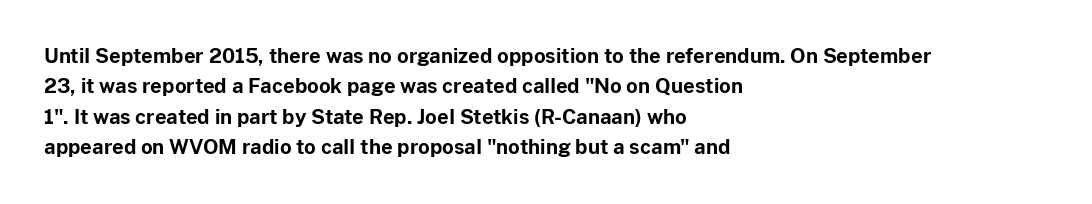
Q: Is the text bold? A: Yes.
Q: Is the text italic (slanted)? A: No, it is upright.
Q: Is the text underlined? A: No.
Q: How is the paragraph aligned? A: Left-aligned.
Q: Is the spacing between letters normal or unusually wide? A: Normal.
Q: Is the spacing between lines tight, normal or loose? A: Normal.
